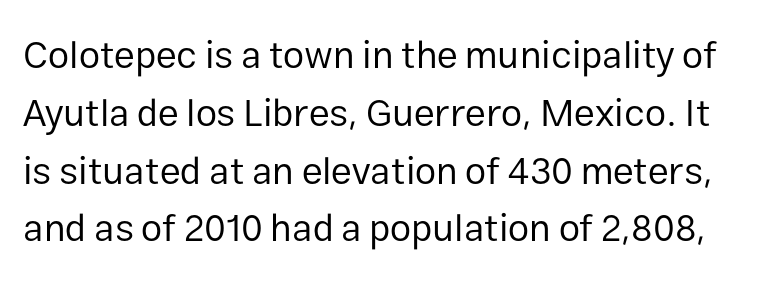
{"serif": "no", "italic": "no", "bold": "no", "weight": "regular", "width": "normal", "stroke_contrast": "low", "x_height": "medium", "monospaced": "no", "underline": "no", "line_spacing": "normal", "line_spacing_ratio": 1.52, "letter_spacing": "normal", "letter_spacing_em": 0.0, "glyph_px": 38}
